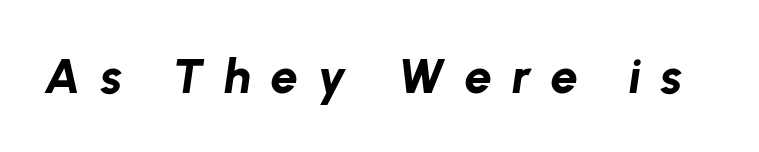
The image shows 49 px bold type, italic (leaning right); set unusually wide letter spacing (+0.4 em), not underlined; low stroke contrast and a medium x-height.
